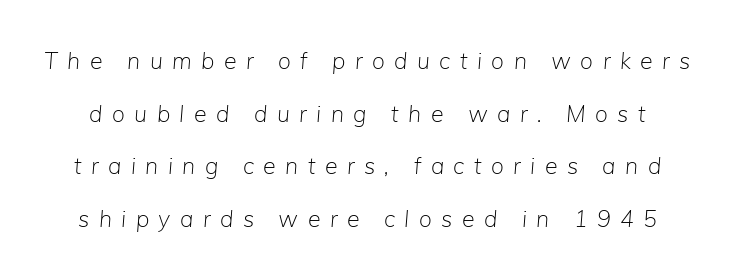
The image shows 23 px text type, italic (leaning right); set loose line spacing (2.29x), unusually wide letter spacing (+0.41 em), not underlined.
